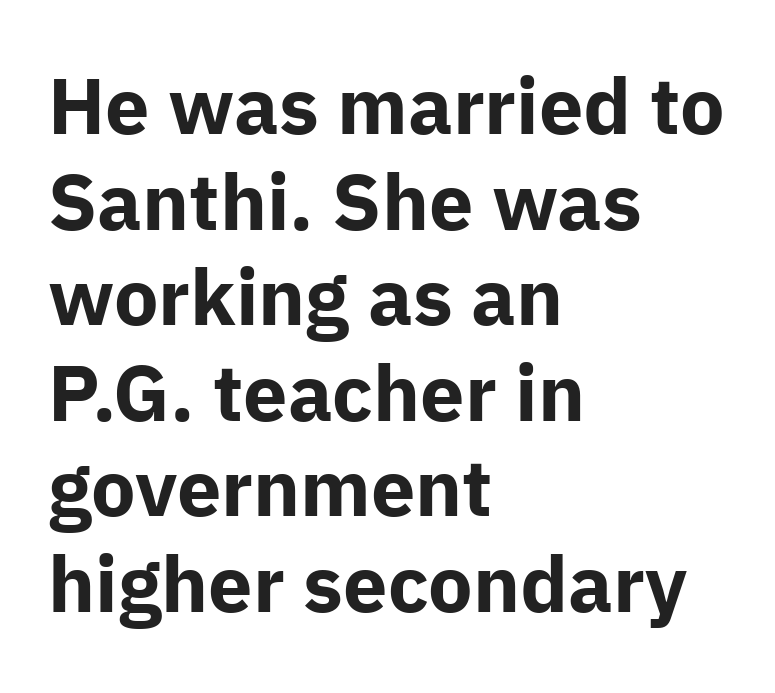
The image shows 79 px bold sans-serif type, upright; set left-aligned, line spacing 1.21x, normal letter spacing, not underlined; low stroke contrast and a medium x-height.
